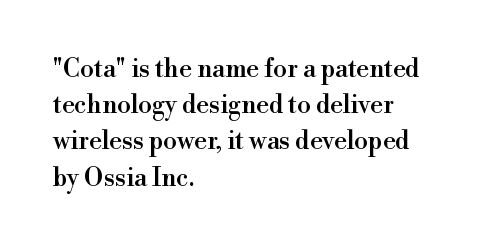
Q: Is the text italic (slanted)? A: No, it is upright.
Q: Is the text underlined? A: No.
Q: How is the paragraph aligned? A: Left-aligned.
Q: Is the spacing between letters normal or unusually wide? A: Normal.
Q: Is the spacing between lines tight, normal or loose? A: Normal.
